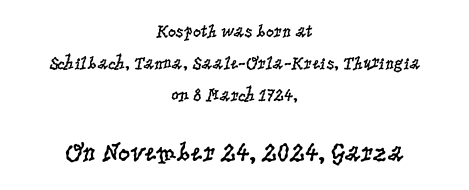
{"bold": "no", "underline": "no", "align": "center", "line_spacing_ratio": 1.77, "letter_spacing": "normal", "letter_spacing_em": 0.0, "larger_block": "second", "size_ratio": 1.5, "glyph_px": 27}
